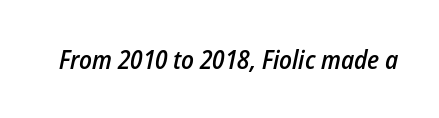
{"italic": "yes", "lean": "right", "slant_degrees": 12, "bold": "semi", "underline": "no", "letter_spacing": "normal", "letter_spacing_em": 0.0, "glyph_px": 26}
